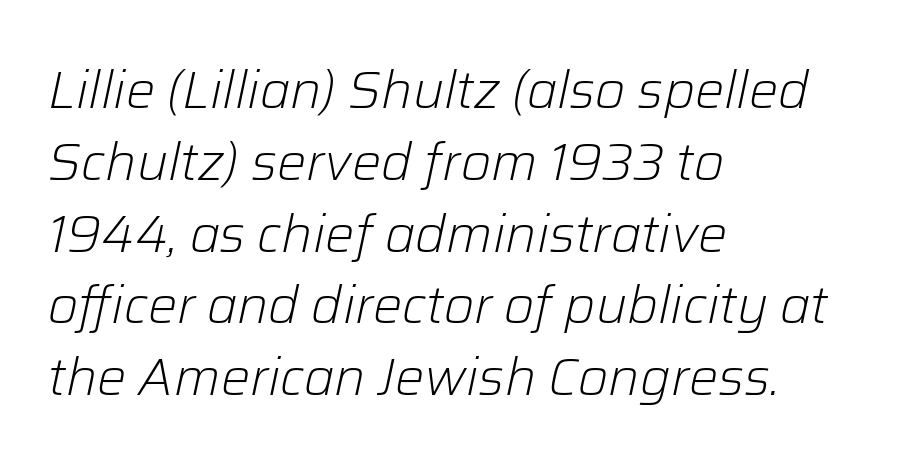
The image shows 52 px light type, italic (leaning right); set left-aligned, normal line spacing (1.38x), normal letter spacing, not underlined; low stroke contrast and a medium x-height.
